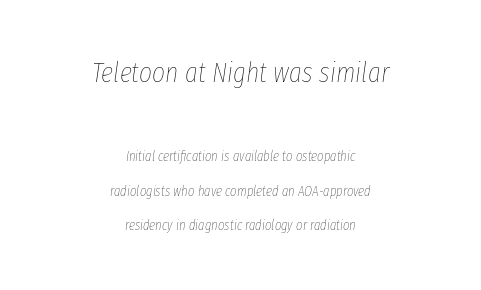
Q: Is the text bold? A: No.
Q: Is the text italic (slanted)? A: Yes, it leans right by about 8 degrees.
Q: Is the text underlined? A: No.
Q: How is the paragraph aligned? A: Centered.
Q: Is the spacing between letters normal or unusually wide? A: Normal.
Q: Is the spacing between lines tight, normal or loose? A: Loose.
Q: Which block of text is set in a larger size, the first (top) or the second (bottom)? A: The first (top) one.
Q: Width (condensed, normal, or wide)? A: Condensed.
Q: Stroke contrast? A: Low.
Q: x-height? A: Medium.
Q: Monospaced? A: No.
